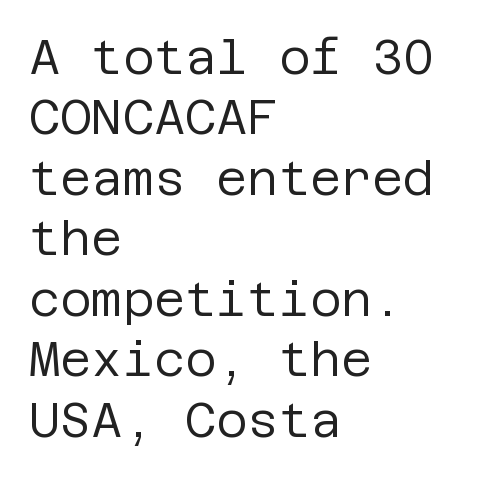
This sample uses a sans-serif face. Compared with a centered layout, this one pins lines to the left instead. Stem width sits at or under what a default text font uses. Spacing between characters is what you'd get straight out of the box.
